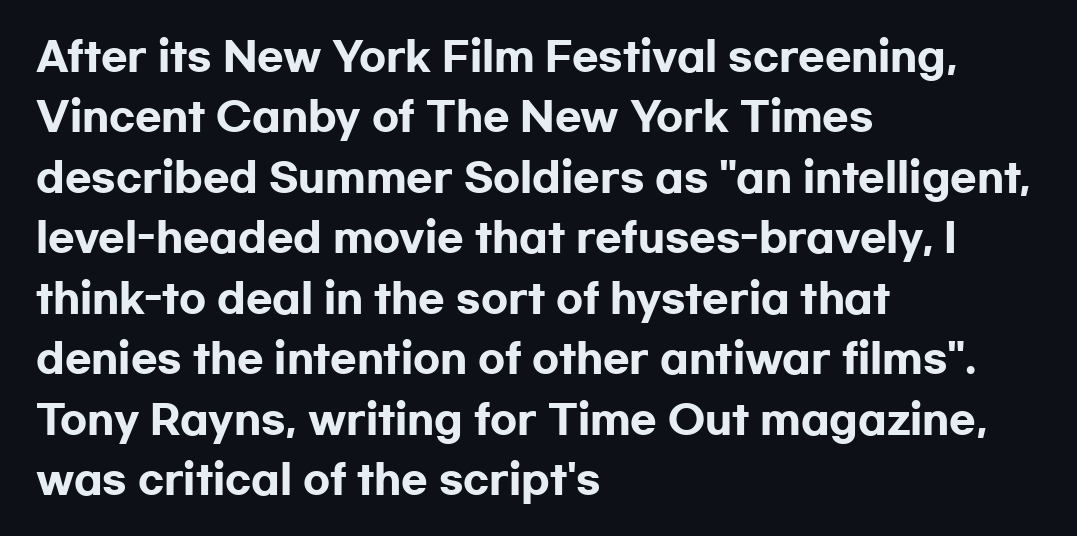
{"serif": "no", "italic": "no", "bold": "yes", "weight": "heavy", "width": "wide", "stroke_contrast": "low", "x_height": "medium", "monospaced": "no", "underline": "no", "align": "left", "line_spacing": "normal", "line_spacing_ratio": 1.55, "letter_spacing": "normal", "letter_spacing_em": 0.0, "glyph_px": 39}
